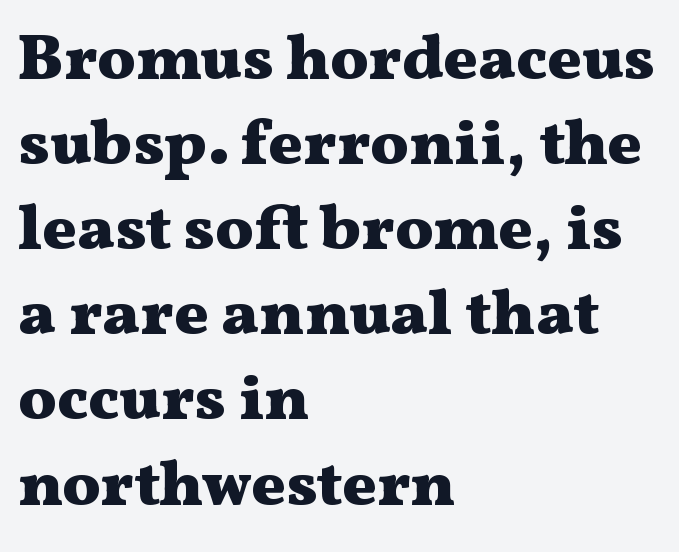
The image shows 64 px heavy, wide serif type, upright; set left-aligned, normal line spacing (1.33x), normal letter spacing, not underlined; medium stroke contrast and a medium x-height.
